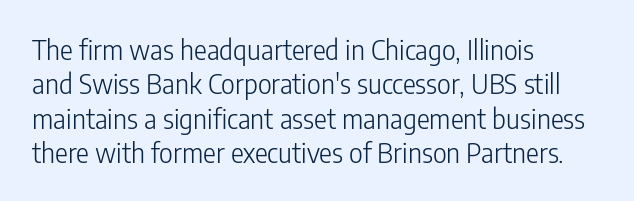
{"italic": "no", "bold": "no", "underline": "no", "align": "left", "line_spacing": "normal", "line_spacing_ratio": 1.27, "letter_spacing": "normal", "letter_spacing_em": 0.0, "glyph_px": 27}
